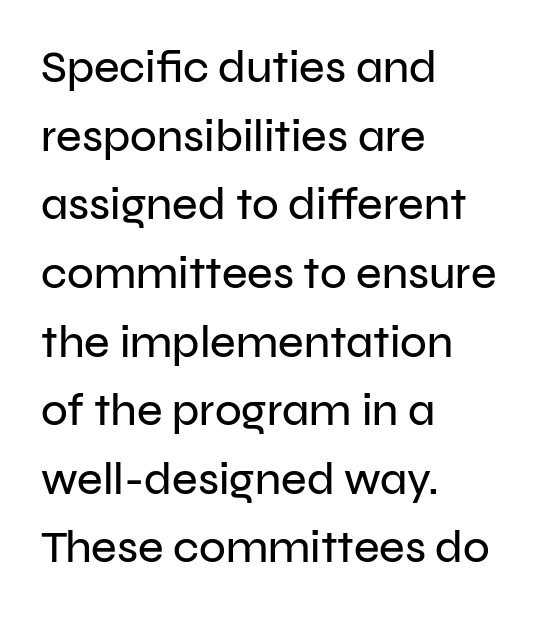
Q: Is the text italic (slanted)? A: No, it is upright.
Q: Is the typeface a serif or a sans-serif typeface? A: Sans-serif.
Q: Is the text underlined? A: No.
Q: How is the paragraph aligned? A: Left-aligned.
Q: Is the spacing between letters normal or unusually wide? A: Normal.
Q: Is the spacing between lines tight, normal or loose? A: Normal.
Q: Width (condensed, normal, or wide)? A: Normal.
Q: Stroke contrast? A: Low.
Q: x-height? A: Medium.
Q: Monospaced? A: No.
